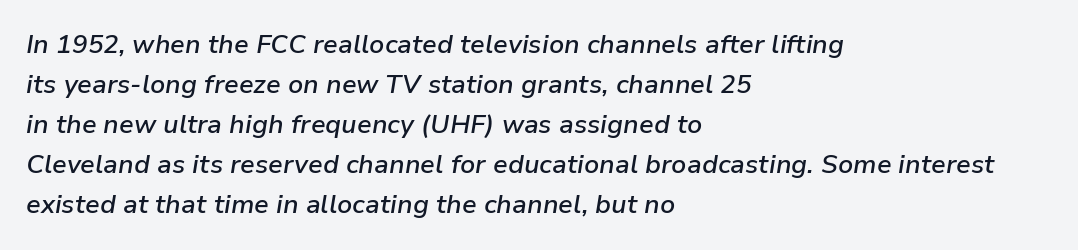
{"italic": "yes", "lean": "right", "slant_degrees": 9, "bold": "semi", "underline": "no", "align": "left", "line_spacing": "normal", "line_spacing_ratio": 1.54, "letter_spacing": "normal", "letter_spacing_em": 0.0, "glyph_px": 26}
